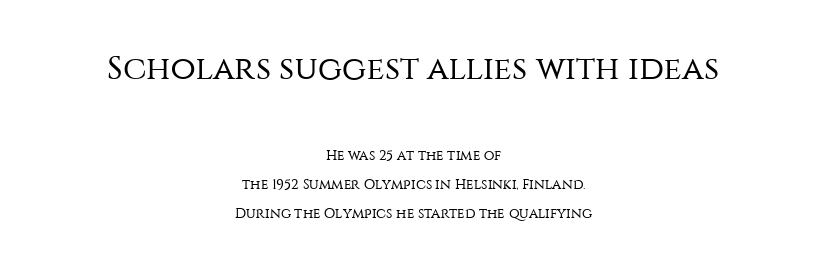
You could not count columns in this text — the font is proportionally spaced. Of the two passages, the one on top uses the larger point size. I'd call this a sans setting — the letters go barefoot. Beneath every word, the page is bare. Heaviness? Minimal to ordinary, like unemphasized prose.
